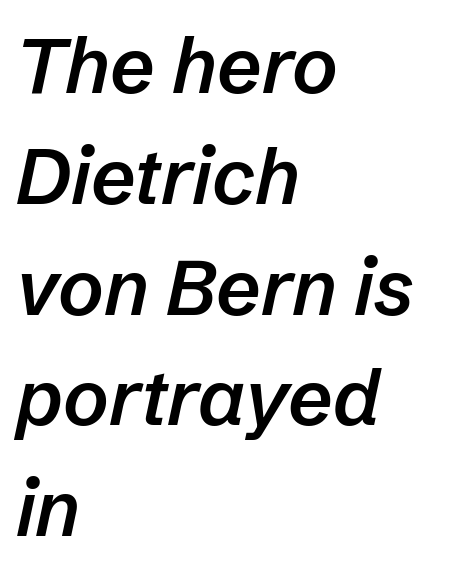
{"italic": "yes", "lean": "right", "slant_degrees": 12, "bold": "semi", "weight": "semibold", "width": "normal", "stroke_contrast": "low", "x_height": "medium", "monospaced": "no", "underline": "no", "align": "left", "line_spacing": "normal", "line_spacing_ratio": 1.42, "letter_spacing": "normal", "letter_spacing_em": 0.0, "glyph_px": 78}
